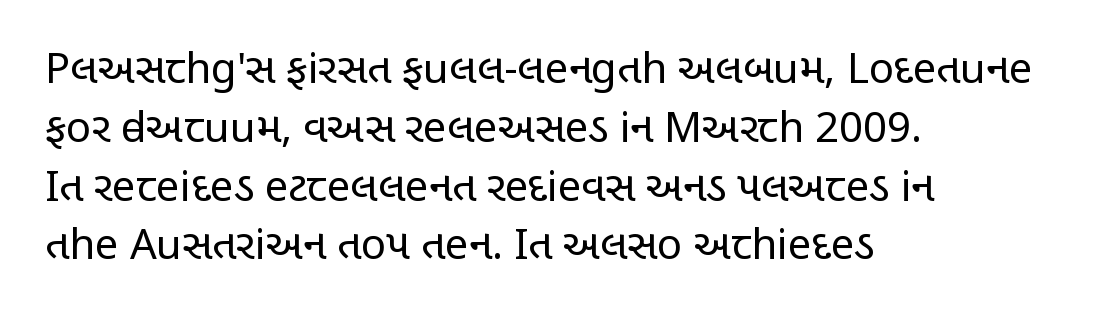
{"serif": "no", "italic": "no", "bold": "no", "weight": "regular", "width": "condensed", "stroke_contrast": "low", "x_height": "large", "monospaced": "no", "underline": "no", "align": "left", "line_spacing": "normal", "line_spacing_ratio": 1.4, "letter_spacing": "normal", "letter_spacing_em": 0.0, "glyph_px": 42}
